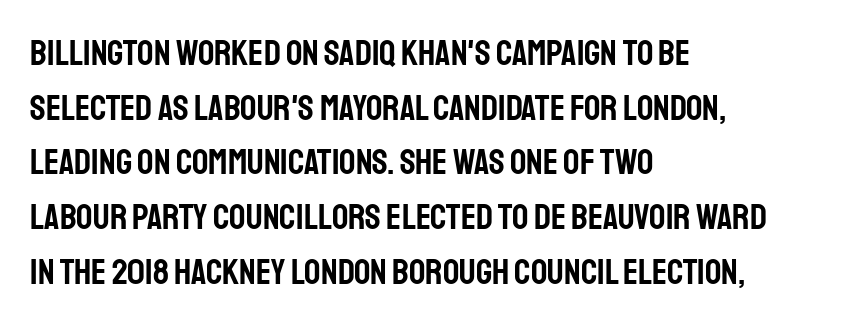
Q: Is the text italic (slanted)? A: No, it is upright.
Q: Is the typeface a serif or a sans-serif typeface? A: Sans-serif.
Q: Is the text underlined? A: No.
Q: How is the paragraph aligned? A: Left-aligned.
Q: Is the spacing between letters normal or unusually wide? A: Normal.
Q: Is the spacing between lines tight, normal or loose? A: Normal.
Q: Width (condensed, normal, or wide)? A: Condensed.
Q: Stroke contrast? A: Low.
Q: x-height? A: Large.
Q: Monospaced? A: No.
